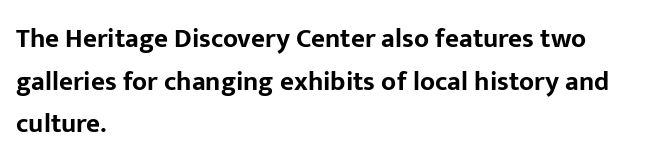
{"italic": "no", "bold": "yes", "underline": "no", "align": "left", "line_spacing": "normal", "line_spacing_ratio": 1.58, "letter_spacing": "normal", "letter_spacing_em": 0.0, "glyph_px": 27}
